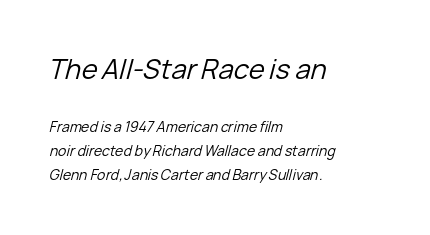
Between these two stacked blocks, the higher one wins on size. How would I describe the line gaps? Plain and ordinary. Left-aligned paragraph, ragged on the right. The rendering applies a slant to the glyphs. Weight class: somewhere from thin through regular.
